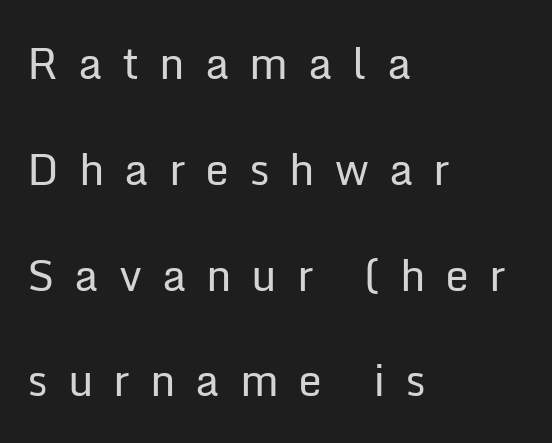
{"serif": "no", "italic": "no", "bold": "no", "weight": "regular", "width": "normal", "stroke_contrast": "low", "x_height": "medium", "monospaced": "no", "underline": "no", "align": "left", "line_spacing": "loose", "line_spacing_ratio": 2.46, "letter_spacing": "wide", "letter_spacing_em": 0.46, "glyph_px": 43}
